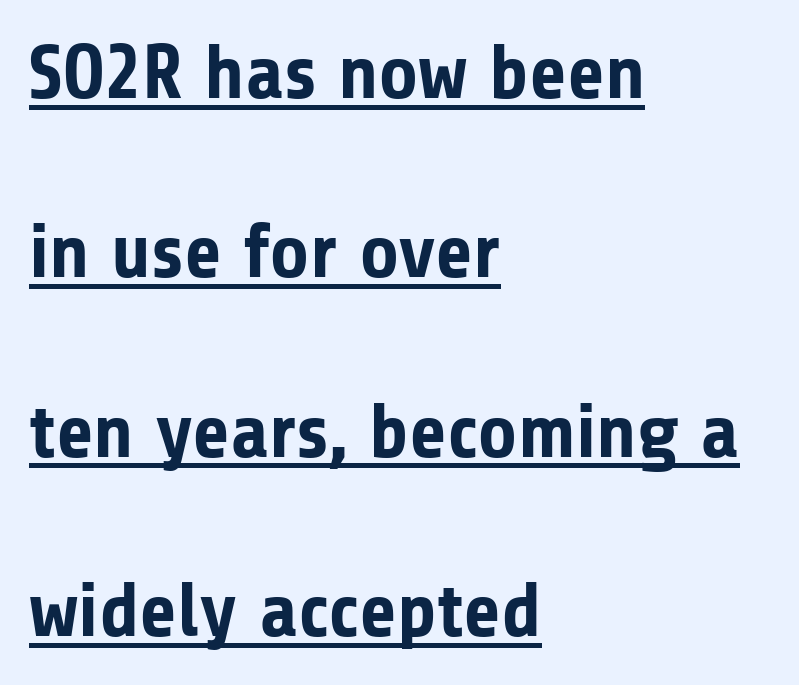
The image shows 77 px bold sans-serif type, upright; set left-aligned, loose line spacing (2.33x), normal letter spacing, underlined; low stroke contrast and a medium x-height.
